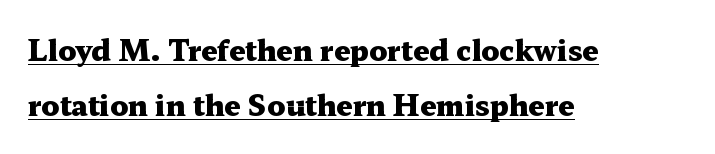
{"serif": "yes", "italic": "no", "bold": "yes", "weight": "heavy", "width": "wide", "stroke_contrast": "medium", "x_height": "medium", "monospaced": "no", "underline": "yes", "align": "left", "line_spacing": "loose", "line_spacing_ratio": 1.97, "letter_spacing": "normal", "letter_spacing_em": 0.0, "glyph_px": 28}
